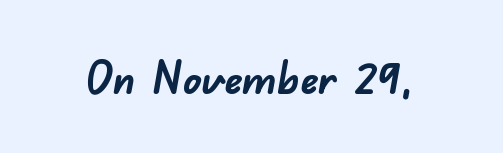
{"serif": "no", "bold": "yes", "weight": "semibold", "width": "normal", "stroke_contrast": "low", "x_height": "small", "monospaced": "no", "underline": "no", "letter_spacing": "normal", "letter_spacing_em": 0.0, "glyph_px": 45}
